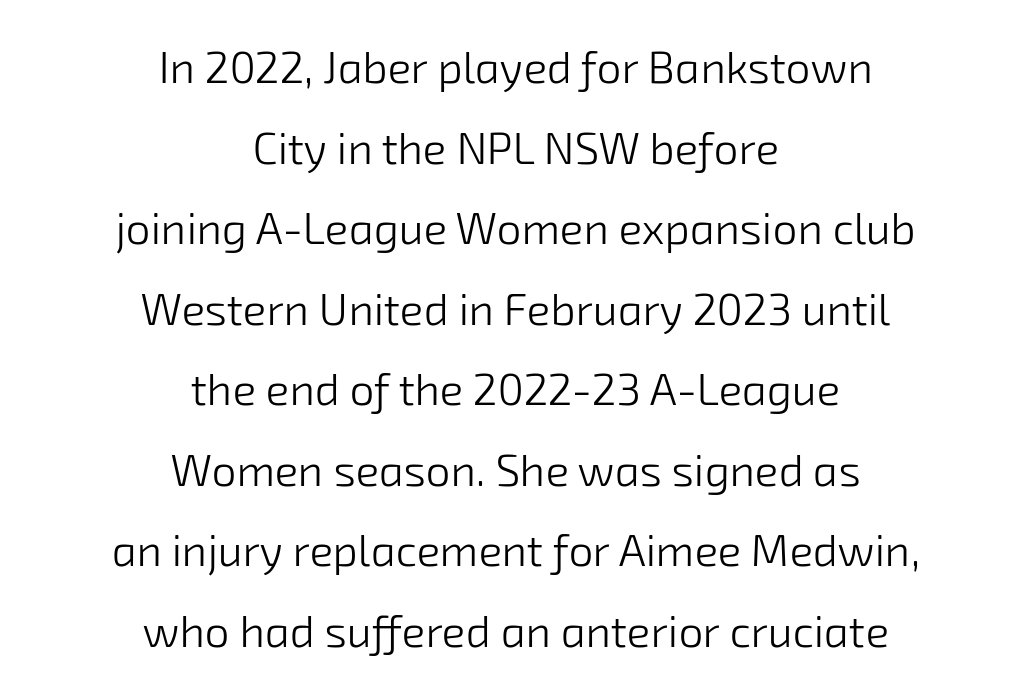
Q: Is the text bold? A: No.
Q: Is the typeface a serif or a sans-serif typeface? A: Sans-serif.
Q: Is the text underlined? A: No.
Q: How is the paragraph aligned? A: Centered.
Q: Is the spacing between letters normal or unusually wide? A: Normal.
Q: Width (condensed, normal, or wide)? A: Normal.
Q: Stroke contrast? A: Low.
Q: x-height? A: Medium.
Q: Monospaced? A: No.
